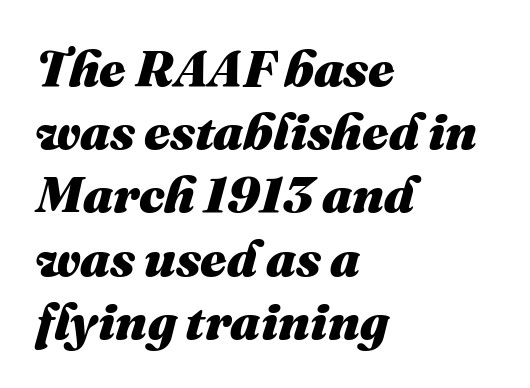
{"italic": "yes", "lean": "right", "slant_degrees": 16, "bold": "yes", "weight": "heavy", "width": "normal", "stroke_contrast": "medium", "x_height": "medium", "monospaced": "no", "underline": "no", "align": "left", "line_spacing_ratio": 1.24, "letter_spacing": "normal", "letter_spacing_em": 0.0, "glyph_px": 51}
